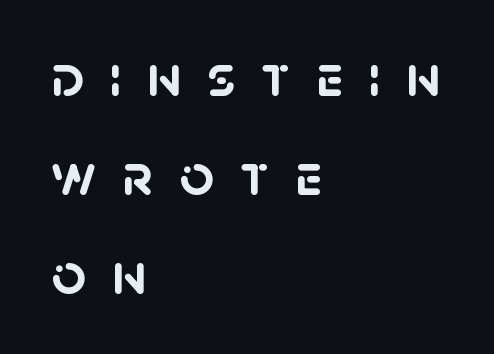
Q: Is the text bold? A: Yes.
Q: Is the typeface a serif or a sans-serif typeface? A: Sans-serif.
Q: Is the text underlined? A: No.
Q: How is the paragraph aligned? A: Left-aligned.
Q: Is the spacing between letters normal or unusually wide? A: Unusually wide.
Q: Is the spacing between lines tight, normal or loose? A: Normal.
Q: Width (condensed, normal, or wide)? A: Normal.
Q: Stroke contrast? A: Low.
Q: x-height? A: Large.
Q: Monospaced? A: No.
